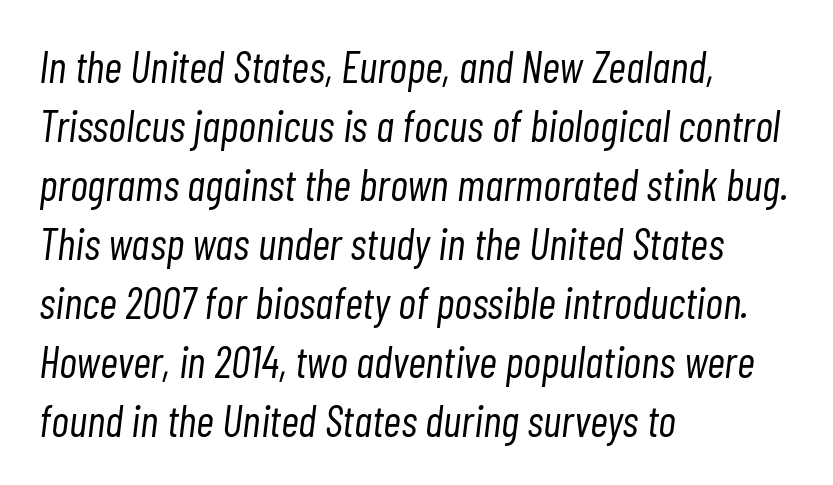
Q: Is the text bold? A: No.
Q: Is the text italic (slanted)? A: Yes, it leans right by about 7 degrees.
Q: Is the text underlined? A: No.
Q: How is the paragraph aligned? A: Left-aligned.
Q: Is the spacing between letters normal or unusually wide? A: Normal.
Q: Is the spacing between lines tight, normal or loose? A: Normal.
Q: Width (condensed, normal, or wide)? A: Condensed.
Q: Stroke contrast? A: Low.
Q: x-height? A: Medium.
Q: Monospaced? A: No.
